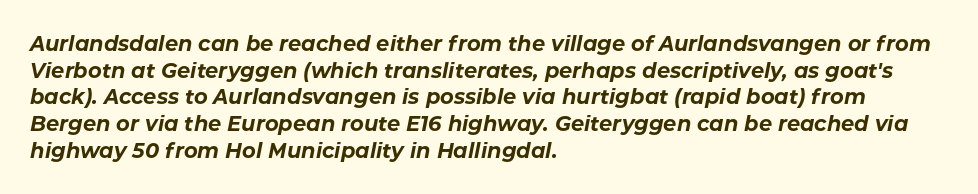
The image shows 21 px bold type, italic (leaning right); set left-aligned, normal line spacing (1.27x), normal letter spacing, not underlined.
